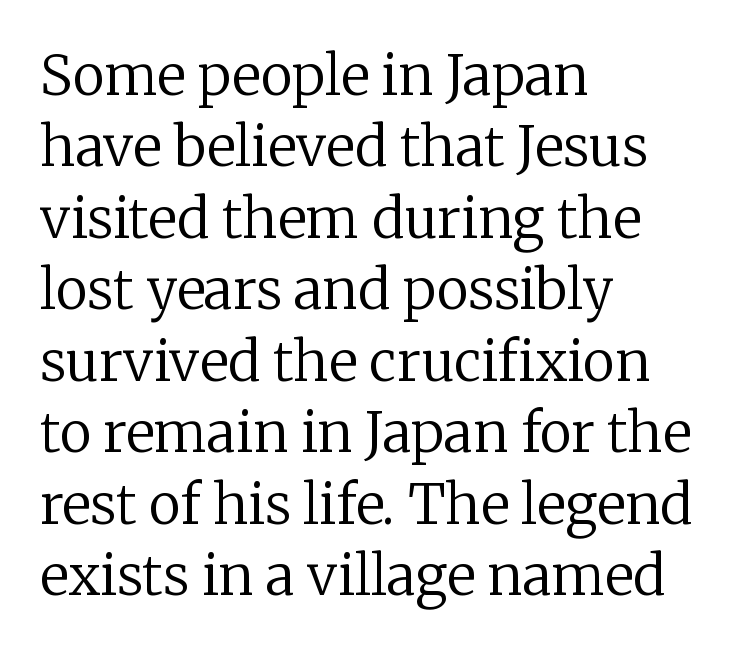
Q: Is the text bold? A: No.
Q: Is the text italic (slanted)? A: No, it is upright.
Q: Is the typeface a serif or a sans-serif typeface? A: Serif.
Q: Is the text underlined? A: No.
Q: How is the paragraph aligned? A: Left-aligned.
Q: Is the spacing between letters normal or unusually wide? A: Normal.
Q: Is the spacing between lines tight, normal or loose? A: Normal.
Q: Width (condensed, normal, or wide)? A: Normal.
Q: Stroke contrast? A: Low.
Q: x-height? A: Medium.
Q: Monospaced? A: No.
